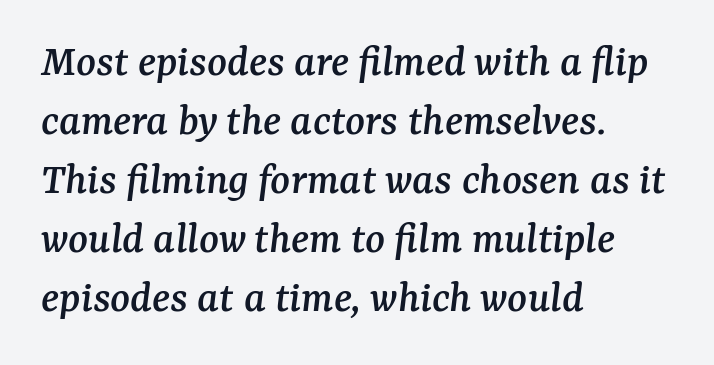
The image shows 46 px serif type, italic (leaning right); set left-aligned, normal line spacing (1.28x), normal letter spacing, not underlined; medium stroke contrast and a medium x-height.
